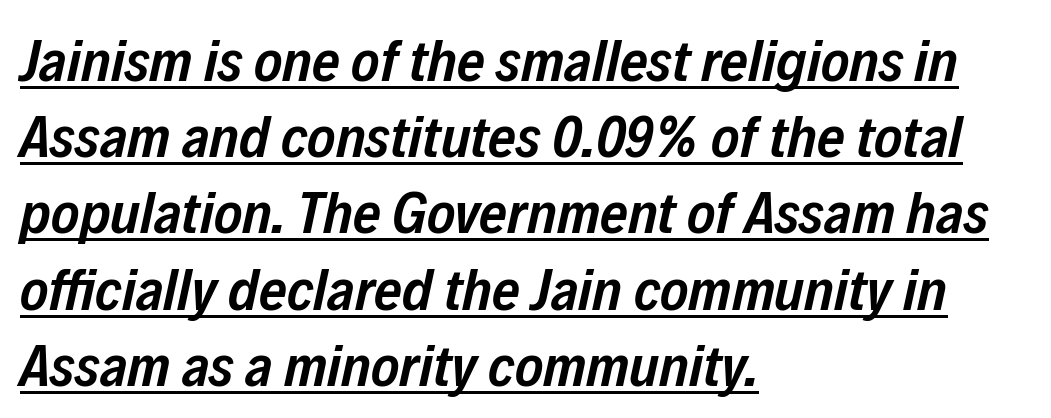
{"italic": "yes", "lean": "right", "slant_degrees": 12, "bold": "semi", "weight": "semibold", "width": "condensed", "stroke_contrast": "low", "x_height": "medium", "monospaced": "no", "underline": "yes", "align": "left", "line_spacing": "normal", "line_spacing_ratio": 1.27, "letter_spacing": "normal", "letter_spacing_em": 0.0, "glyph_px": 60}
